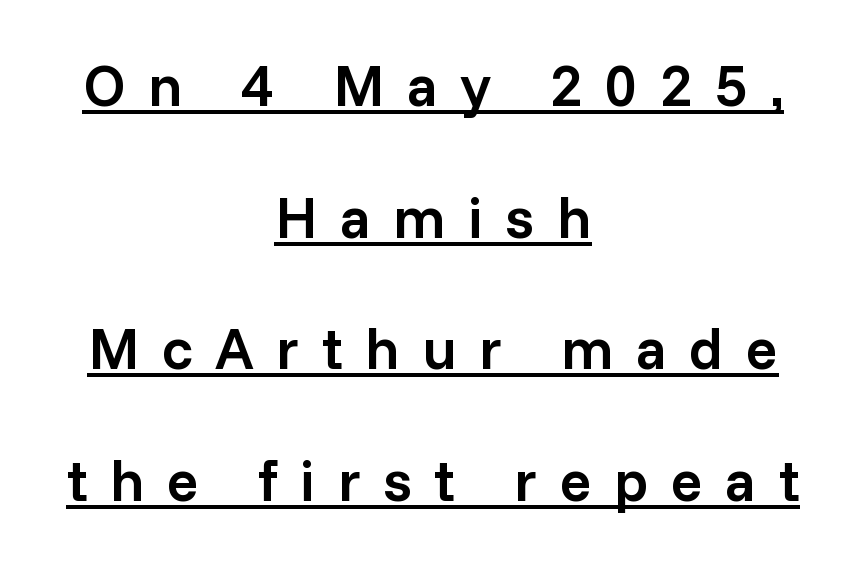
{"serif": "no", "italic": "no", "bold": "semi", "weight": "semibold", "width": "normal", "stroke_contrast": "low", "x_height": "medium", "monospaced": "no", "underline": "yes", "align": "center", "line_spacing": "loose", "line_spacing_ratio": 2.23, "letter_spacing": "wide", "letter_spacing_em": 0.38, "glyph_px": 59}
